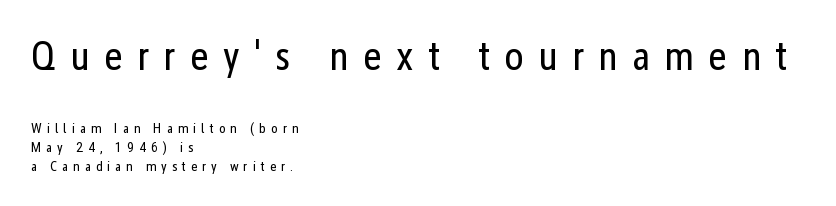
Q: Is the text bold? A: No.
Q: Is the text italic (slanted)? A: No, it is upright.
Q: Is the typeface a serif or a sans-serif typeface? A: Sans-serif.
Q: Is the text underlined? A: No.
Q: How is the paragraph aligned? A: Left-aligned.
Q: Is the spacing between letters normal or unusually wide? A: Unusually wide.
Q: Is the spacing between lines tight, normal or loose? A: Normal.
Q: Which block of text is set in a larger size, the first (top) or the second (bottom)? A: The first (top) one.
Q: Width (condensed, normal, or wide)? A: Condensed.
Q: Stroke contrast? A: Low.
Q: x-height? A: Medium.
Q: Monospaced? A: No.
